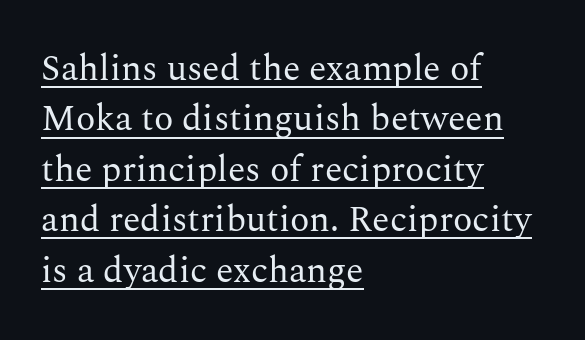
Interline gaps are of average width in this sample. You could not count columns in this text — the font is proportionally spaced. Underlined type. The specimen reads as upright at a glance.
